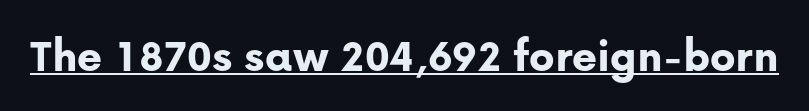
Heavy, bold letterforms. A baseline rule has been typeset under these characters. Compared with typical body copy, the letter spacing here is the same. These lines are rendered in a variable-pitch font.
